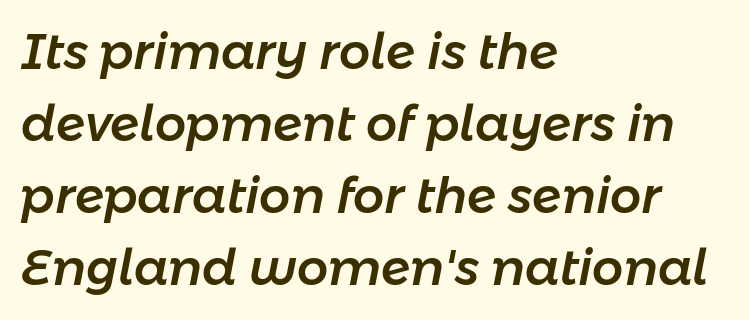
The baseline area is clear. Slanted lettering throughout. Each letter keeps its own natural width here, so spacing adapts to shape. Summary of vertical rhythm: regular, with standard interline spacing.
